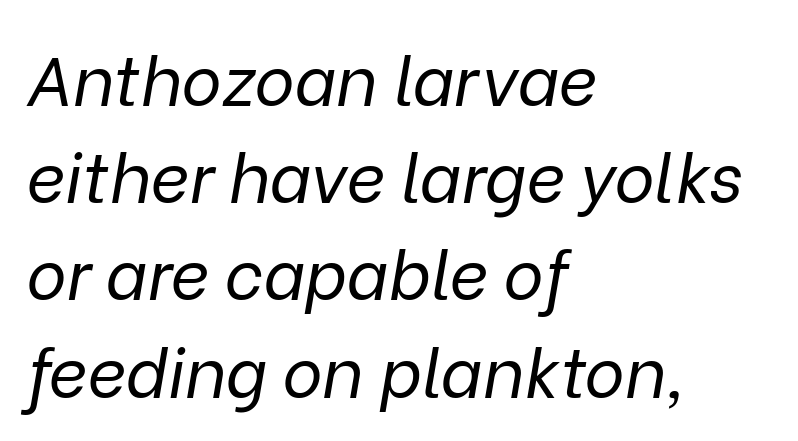
Q: Is the text bold? A: No.
Q: Is the text italic (slanted)? A: Yes, it leans right by about 9 degrees.
Q: Is the text underlined? A: No.
Q: How is the paragraph aligned? A: Left-aligned.
Q: Is the spacing between letters normal or unusually wide? A: Normal.
Q: Is the spacing between lines tight, normal or loose? A: Normal.
Q: Width (condensed, normal, or wide)? A: Normal.
Q: Stroke contrast? A: Low.
Q: x-height? A: Medium.
Q: Monospaced? A: No.
